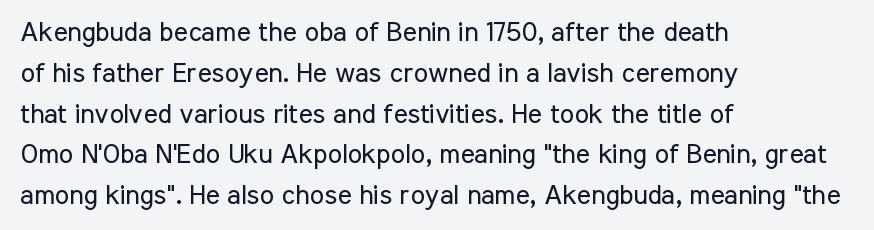
Q: Is the text bold? A: No.
Q: Is the text italic (slanted)? A: No, it is upright.
Q: Is the text underlined? A: No.
Q: How is the paragraph aligned? A: Left-aligned.
Q: Is the spacing between letters normal or unusually wide? A: Normal.
Q: Is the spacing between lines tight, normal or loose? A: Normal.
